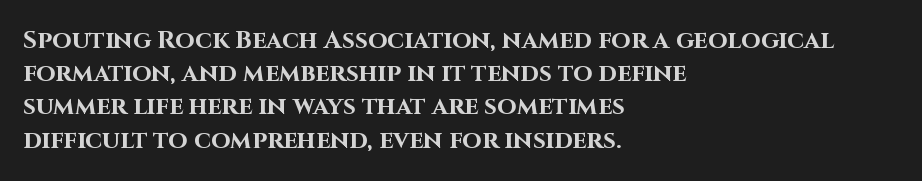
One-word summary of the alignment: left. Compared with an ordinary text face, these strokes are far heavier — a full bold. Interline gaps are of average width in this sample. Letter spacing: default. The baseline area is clear. The letters stand upright; this is a roman face.
